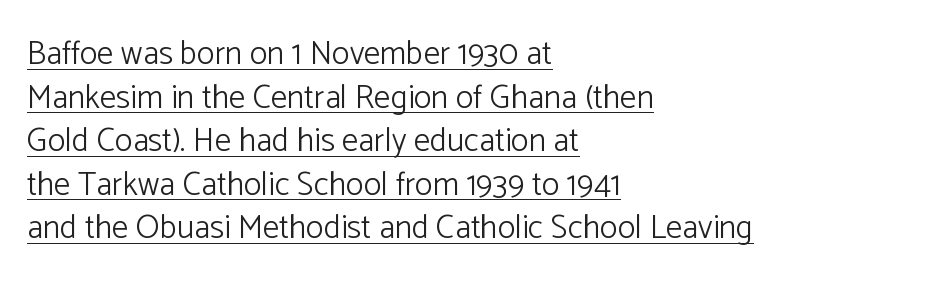
The image shows 33 px light sans-serif type, upright; set left-aligned, normal line spacing (1.32x), normal letter spacing, underlined; low stroke contrast and a medium x-height.
